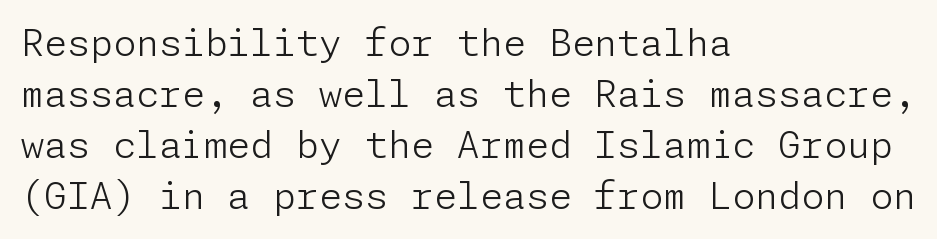
The image shows 37 px light sans-serif type, upright; set left-aligned, normal line spacing (1.38x), normal letter spacing, not underlined; low stroke contrast and a medium x-height.
